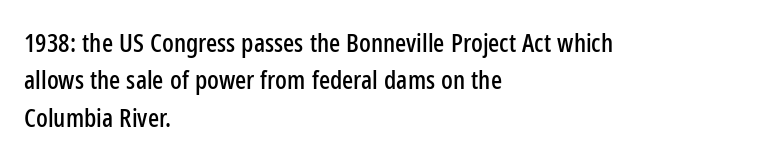
Q: Is the text italic (slanted)? A: No, it is upright.
Q: Is the text underlined? A: No.
Q: How is the paragraph aligned? A: Left-aligned.
Q: Is the spacing between letters normal or unusually wide? A: Normal.
Q: Is the spacing between lines tight, normal or loose? A: Normal.
